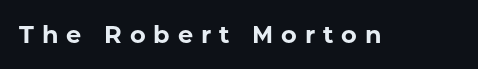
{"italic": "no", "bold": "yes", "underline": "no", "letter_spacing": "wide", "letter_spacing_em": 0.33, "glyph_px": 24}
